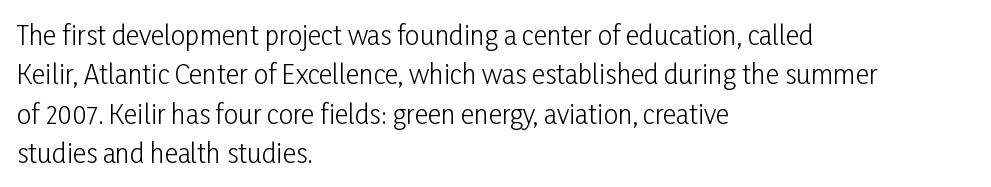
Q: Is the text bold? A: No.
Q: Is the text italic (slanted)? A: No, it is upright.
Q: Is the text underlined? A: No.
Q: How is the paragraph aligned? A: Left-aligned.
Q: Is the spacing between letters normal or unusually wide? A: Normal.
Q: Is the spacing between lines tight, normal or loose? A: Normal.
